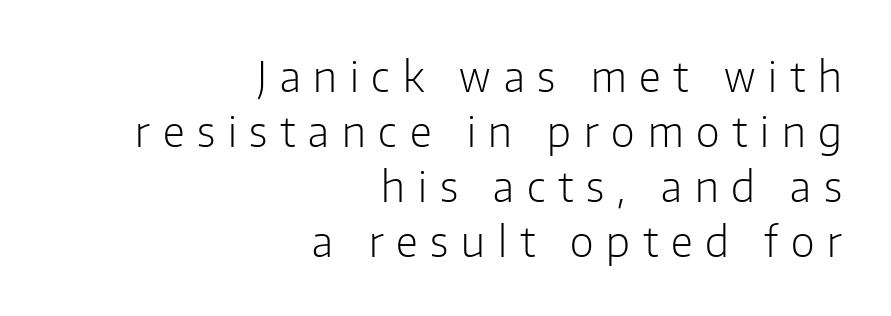
A quiet, ordinary-to-light weight characterises the typeface. Regarding leading, the lines here are spaced in the standard way. This sample has the flowing, uneven cadence of proportional lettering. Nope, no serifs anywhere on these letters.
